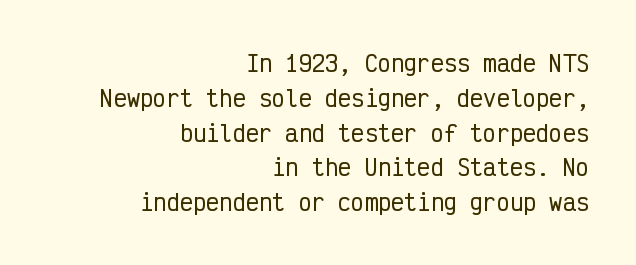
Q: Is the text italic (slanted)? A: No, it is upright.
Q: Is the text underlined? A: No.
Q: How is the paragraph aligned? A: Right-aligned.
Q: Is the spacing between letters normal or unusually wide? A: Normal.
Q: Is the spacing between lines tight, normal or loose? A: Normal.
